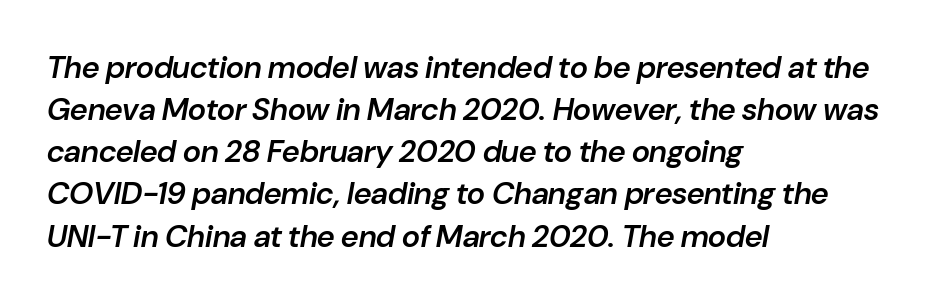
{"italic": "yes", "lean": "right", "slant_degrees": 10, "bold": "semi", "weight": "semibold", "width": "normal", "stroke_contrast": "low", "x_height": "medium", "monospaced": "no", "underline": "no", "align": "left", "line_spacing": "normal", "line_spacing_ratio": 1.36, "letter_spacing": "normal", "letter_spacing_em": 0.0, "glyph_px": 31}
